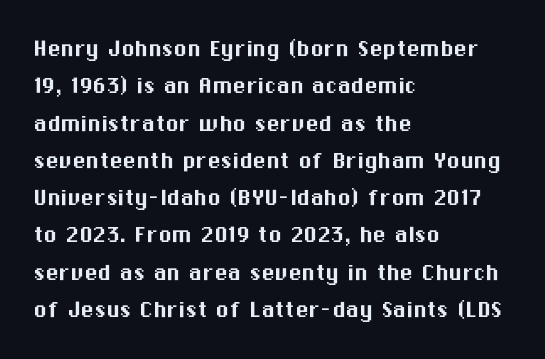
{"italic": "no", "underline": "no", "align": "left", "line_spacing": "normal", "line_spacing_ratio": 1.38, "letter_spacing": "normal", "letter_spacing_em": 0.0, "glyph_px": 27}
